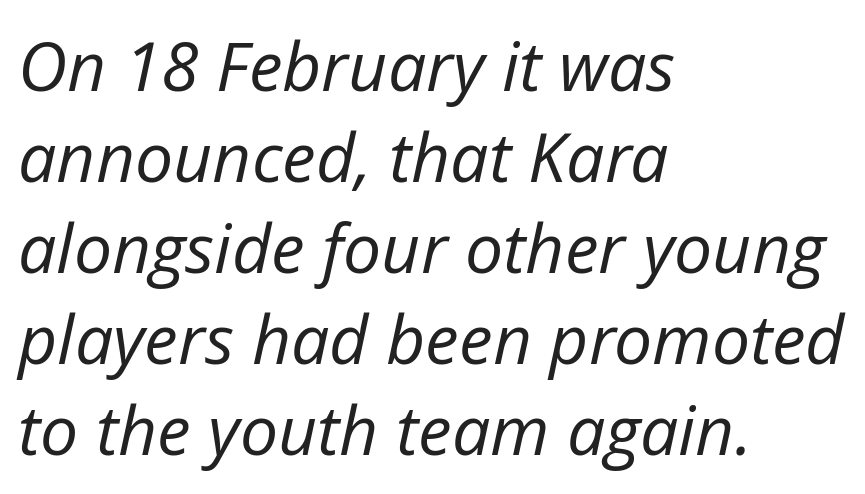
Q: Is the text bold? A: No.
Q: Is the text italic (slanted)? A: Yes, it leans right by about 12 degrees.
Q: Is the text underlined? A: No.
Q: How is the paragraph aligned? A: Left-aligned.
Q: Is the spacing between letters normal or unusually wide? A: Normal.
Q: Is the spacing between lines tight, normal or loose? A: Normal.
Q: Width (condensed, normal, or wide)? A: Normal.
Q: Stroke contrast? A: Low.
Q: x-height? A: Medium.
Q: Monospaced? A: No.
